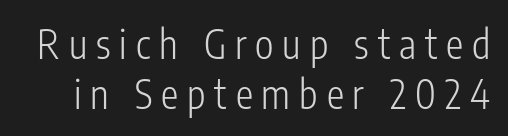
{"serif": "no", "italic": "no", "bold": "no", "weight": "light", "width": "condensed", "stroke_contrast": "low", "x_height": "medium", "monospaced": "no", "underline": "no", "line_spacing": "normal", "line_spacing_ratio": 1.27, "letter_spacing": "wide", "letter_spacing_em": 0.23, "glyph_px": 39}
